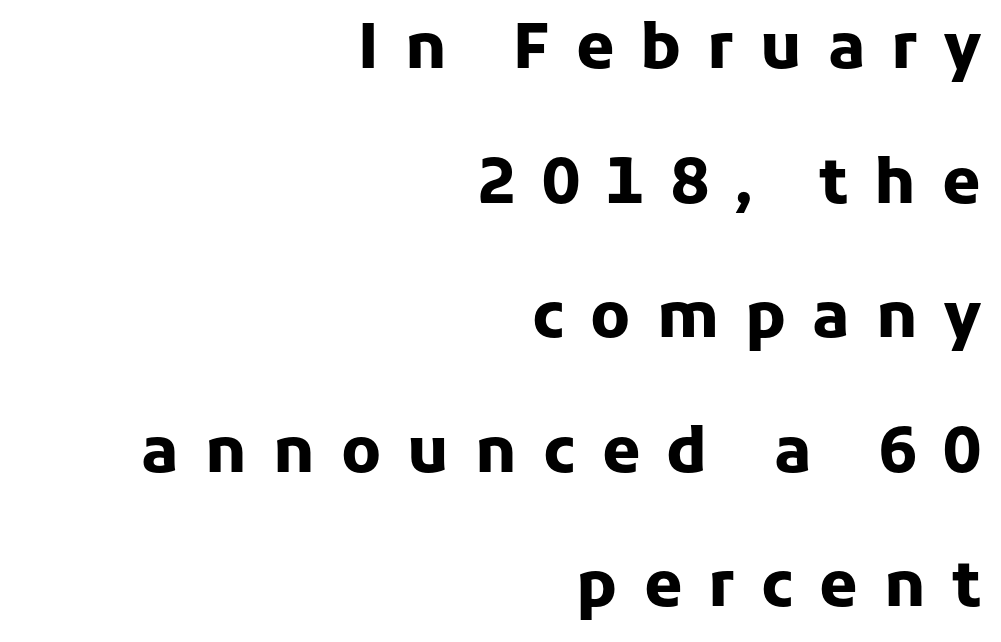
{"serif": "no", "italic": "no", "bold": "yes", "weight": "heavy", "width": "normal", "stroke_contrast": "low", "x_height": "medium", "monospaced": "no", "underline": "no", "align": "right", "line_spacing": "loose", "line_spacing_ratio": 2.17, "letter_spacing": "wide", "letter_spacing_em": 0.42, "glyph_px": 62}
